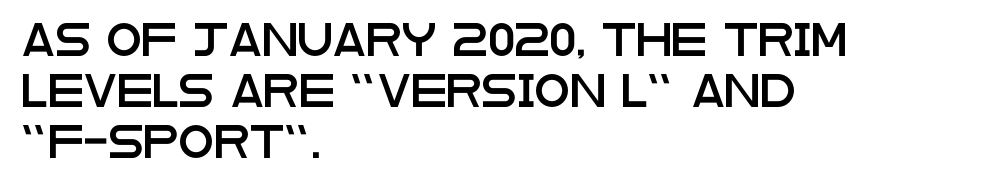
{"serif": "no", "italic": "no", "width": "wide", "stroke_contrast": "low", "x_height": "large", "monospaced": "no", "underline": "no", "align": "left", "line_spacing": "normal", "line_spacing_ratio": 1.59, "letter_spacing": "normal", "letter_spacing_em": 0.0, "glyph_px": 32}
